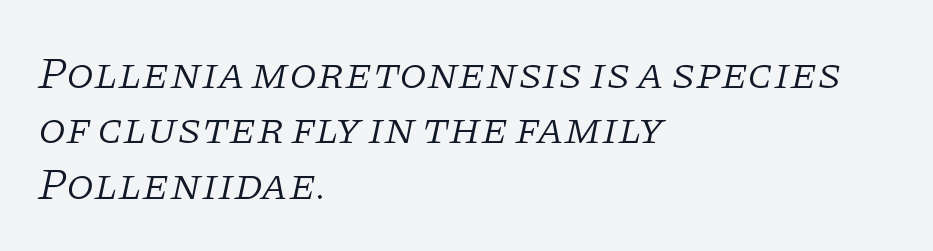
Q: Is the text bold? A: No.
Q: Is the text italic (slanted)? A: Yes, it leans right by about 11 degrees.
Q: Is the typeface a serif or a sans-serif typeface? A: Serif.
Q: Is the text underlined? A: No.
Q: How is the paragraph aligned? A: Left-aligned.
Q: Is the spacing between letters normal or unusually wide? A: Normal.
Q: Width (condensed, normal, or wide)? A: Normal.
Q: Stroke contrast? A: Low.
Q: x-height? A: Large.
Q: Monospaced? A: No.
